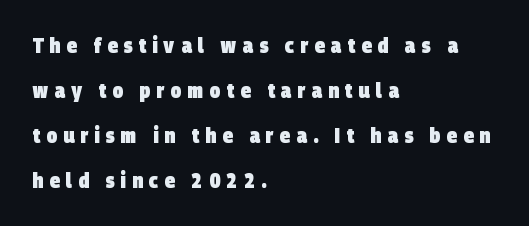
The image shows 21 px bold type; set left-aligned, loose line spacing (2.15x), unusually wide letter spacing (+0.29 em), not underlined.
